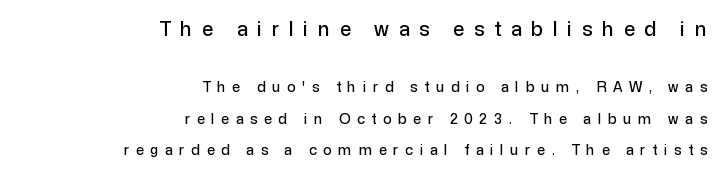
Q: Is the text italic (slanted)? A: No, it is upright.
Q: Is the text underlined? A: No.
Q: How is the paragraph aligned? A: Right-aligned.
Q: Is the spacing between letters normal or unusually wide? A: Unusually wide.
Q: Is the spacing between lines tight, normal or loose? A: Loose.
Q: Which block of text is set in a larger size, the first (top) or the second (bottom)? A: The first (top) one.
